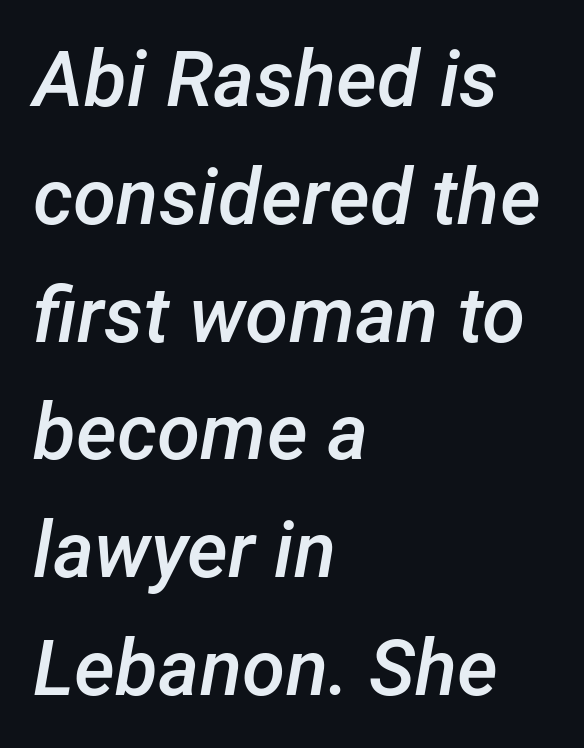
{"italic": "yes", "lean": "right", "slant_degrees": 12, "bold": "semi", "weight": "semibold", "width": "normal", "stroke_contrast": "low", "x_height": "medium", "monospaced": "no", "underline": "no", "align": "left", "line_spacing": "normal", "line_spacing_ratio": 1.51, "letter_spacing": "normal", "letter_spacing_em": 0.0, "glyph_px": 78}
